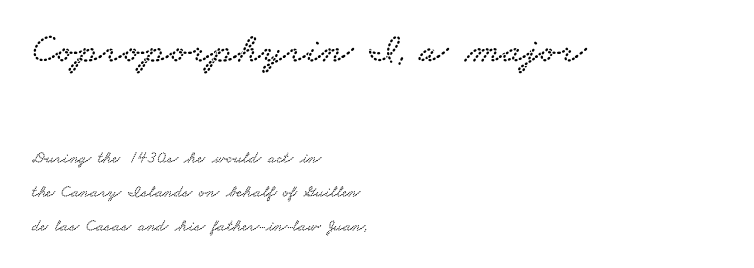
The image shows 42 px wide type; set left-aligned, loose line spacing (2.0x), normal letter spacing, not underlined; the first (top) block is 2.47x larger; low stroke contrast and a small x-height.
